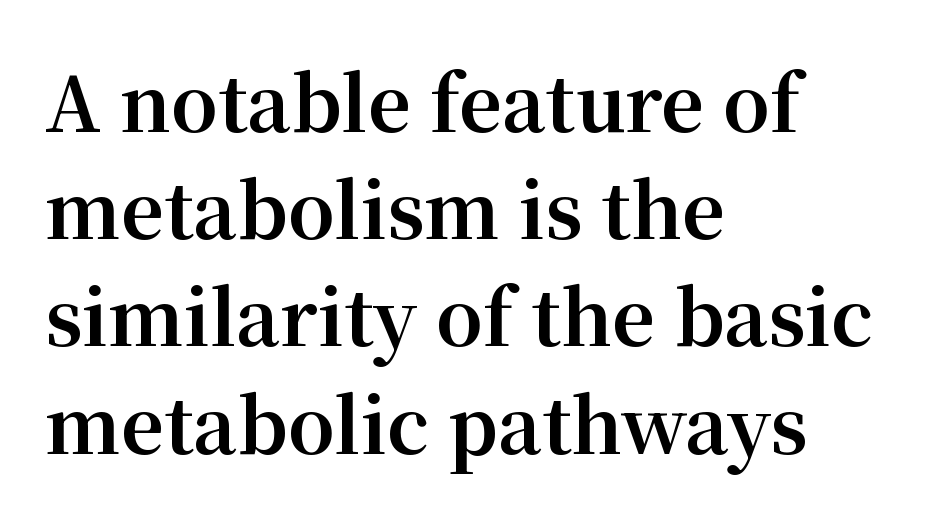
The image shows 75 px bold serif type, upright; set left-aligned, normal line spacing (1.43x), normal letter spacing, not underlined; medium stroke contrast and a medium x-height.
